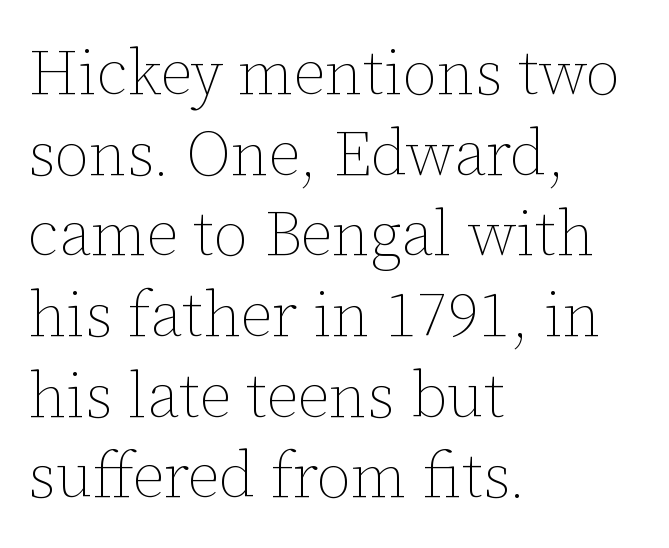
The image shows 63 px thin type, upright; set left-aligned, normal line spacing (1.28x), normal letter spacing, not underlined; low stroke contrast and a medium x-height.
